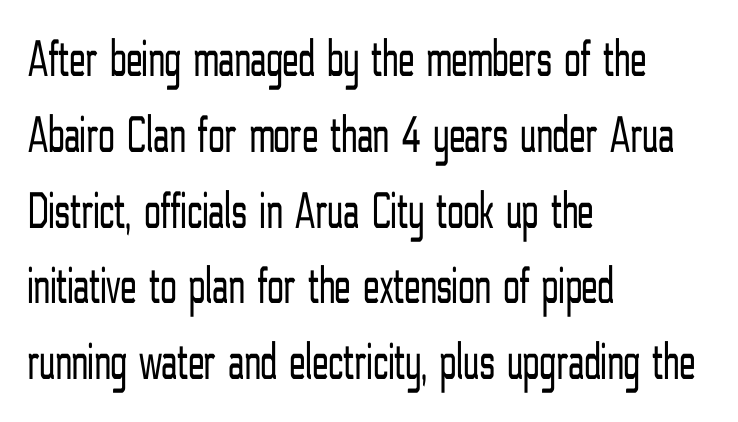
No chunkiness to these letters — they're not bold. Note the varied advance widths — an 'i' is clearly narrower than an 'm'. The letters stand straight up with perfectly vertical stems. Type style note: lacks serifs.
